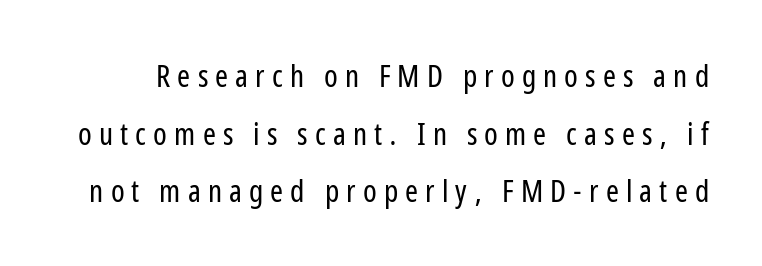
No italicization has been applied; the sample stays upright. Each letter's strokes conclude bluntly, with no projecting serifs. Bold? No — there's no thickening of the strokes. Proportional: the letters do not fall into vertical columns.
